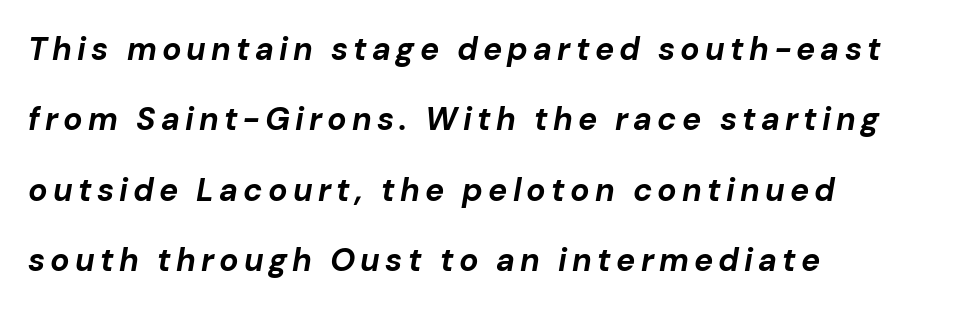
One glance says open: line gaps are wider than usual. Is the block centered? No — it sits flush against the left margin. The glyphs have the mass of a bold cut. Here the designer chose a conventional face with non-uniform glyph widths. The whole block is typeset with a tilt. Underline: absent.
